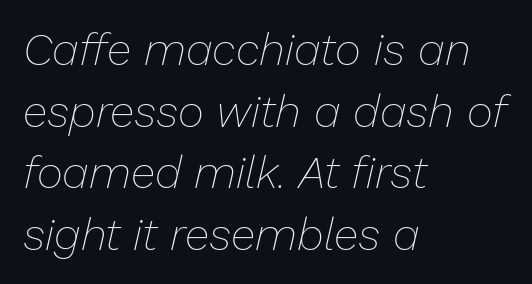
Horizontal alignment here is leftward, the default for most running prose. Do the characters align in a grid? No, the font is proportional. Compared with a typical body face, this is equally light or lighter still. Successive baselines arrive at the customary interval.
